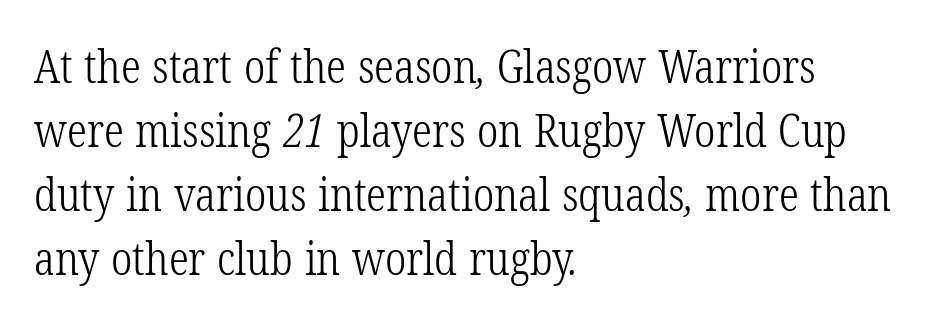
Do the characters align in a grid? No, the font is proportional. The text block is weighted toward the left margin, trailing off unevenly rightward. The passage shown is typeset with a serif family. Weight: not bold — regular or lighter. No extra tracking has been applied to these lines.
